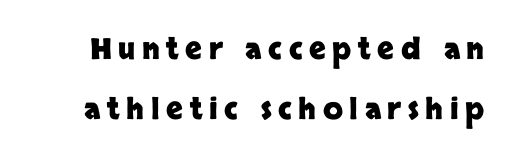
Q: Is the text bold? A: Yes.
Q: Is the text italic (slanted)? A: No, it is upright.
Q: Is the typeface a serif or a sans-serif typeface? A: Sans-serif.
Q: Is the text underlined? A: No.
Q: Is the spacing between letters normal or unusually wide? A: Unusually wide.
Q: Is the spacing between lines tight, normal or loose? A: Loose.
Q: Width (condensed, normal, or wide)? A: Normal.
Q: Stroke contrast? A: Low.
Q: x-height? A: Large.
Q: Monospaced? A: No.
